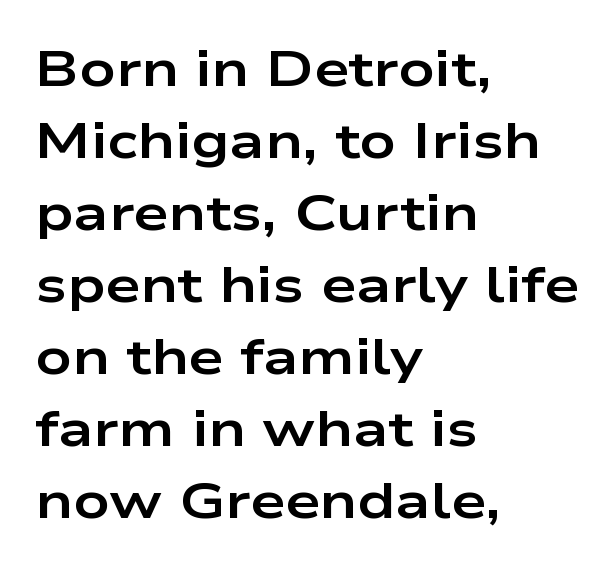
{"serif": "no", "italic": "no", "bold": "yes", "weight": "bold", "width": "wide", "stroke_contrast": "low", "x_height": "medium", "monospaced": "no", "underline": "no", "align": "left", "line_spacing": "normal", "line_spacing_ratio": 1.44, "letter_spacing": "normal", "letter_spacing_em": 0.0, "glyph_px": 50}
